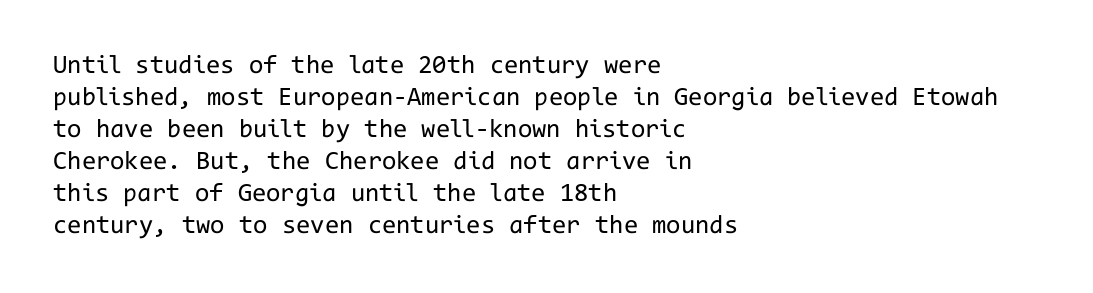
The passage shown is not underscored anywhere. Words appear dense and cohesive because spacing is normal. Alignment: flush left. Unlike italic type, these characters show no tilt at all.
